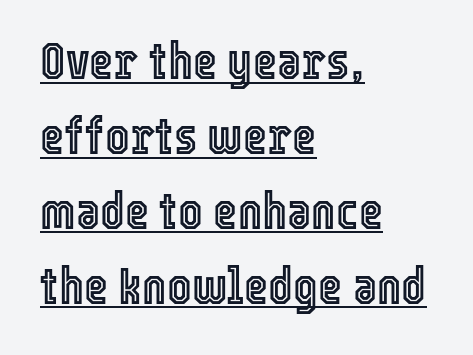
{"italic": "no", "width": "condensed", "x_height": "medium", "monospaced": "no", "underline": "yes", "align": "left", "line_spacing": "normal", "line_spacing_ratio": 1.44, "letter_spacing": "normal", "letter_spacing_em": 0.0, "glyph_px": 52}
